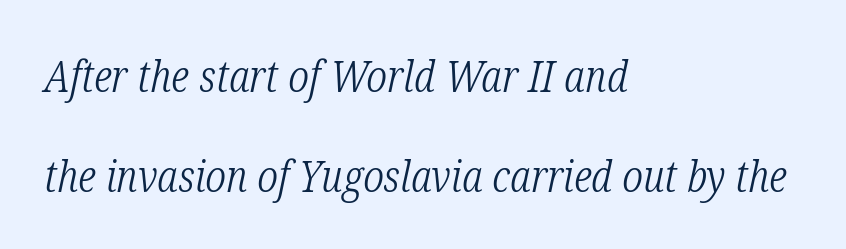
{"serif": "yes", "italic": "yes", "lean": "right", "slant_degrees": 12, "bold": "no", "weight": "light", "width": "condensed", "stroke_contrast": "low", "x_height": "medium", "monospaced": "no", "underline": "no", "align": "left", "line_spacing": "loose", "line_spacing_ratio": 2.27, "letter_spacing": "normal", "letter_spacing_em": 0.0, "glyph_px": 44}
